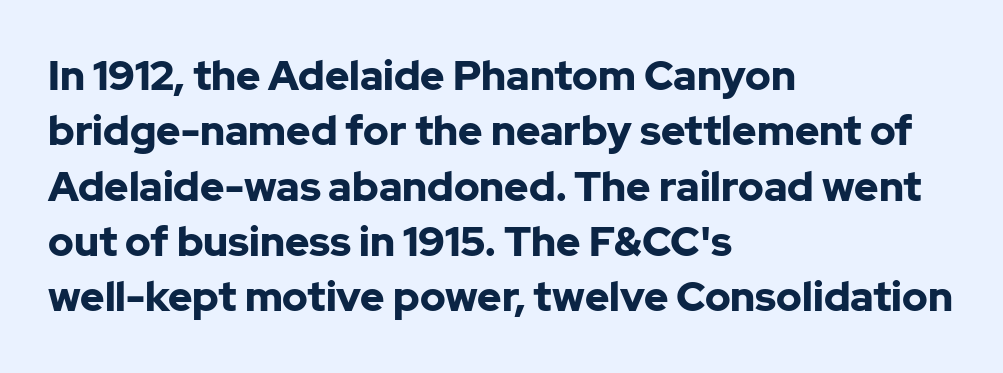
{"serif": "no", "italic": "no", "bold": "yes", "weight": "bold", "width": "normal", "stroke_contrast": "low", "x_height": "medium", "monospaced": "no", "underline": "no", "align": "left", "line_spacing": "normal", "line_spacing_ratio": 1.35, "letter_spacing": "normal", "letter_spacing_em": 0.0, "glyph_px": 41}
